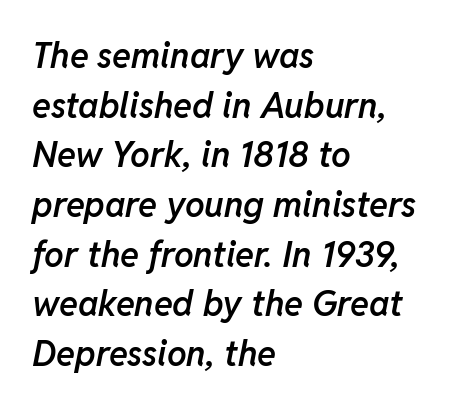
The axis of the letterforms is tilted away from vertical. Here the designer chose a conventional face with non-uniform glyph widths. The space directly below the letters is spotless. This sample keeps an unexceptional amount of space between lines. Students, note that the glyphs here touch the page at normal intervals.
